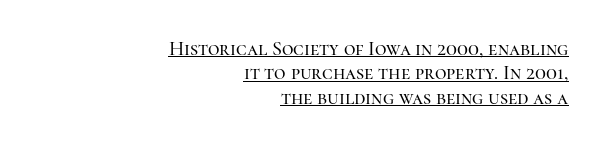
The image shows 20 px text type, upright; set right-aligned, line spacing 1.22x, normal letter spacing, underlined.
